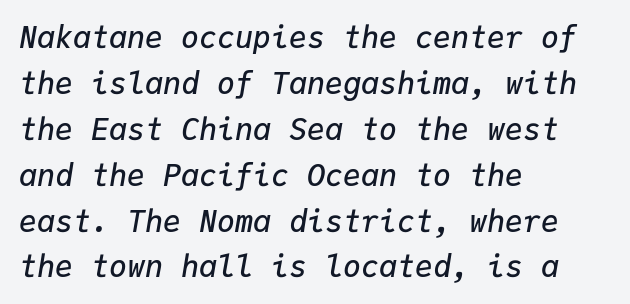
{"italic": "yes", "lean": "right", "slant_degrees": 9, "bold": "semi", "weight": "semibold", "width": "normal", "stroke_contrast": "low", "x_height": "medium", "monospaced": "yes", "underline": "no", "align": "left", "line_spacing": "normal", "line_spacing_ratio": 1.53, "letter_spacing": "normal", "letter_spacing_em": 0.0, "glyph_px": 30}
